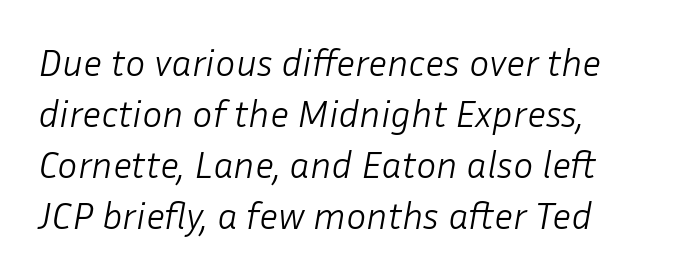
Slanted lettering throughout. Reading down the column, the eye jumps a familiar distance to each next line. Does the copy run flush right? No — it runs flush left. Vertical stems look standard width or narrower in stroke.
